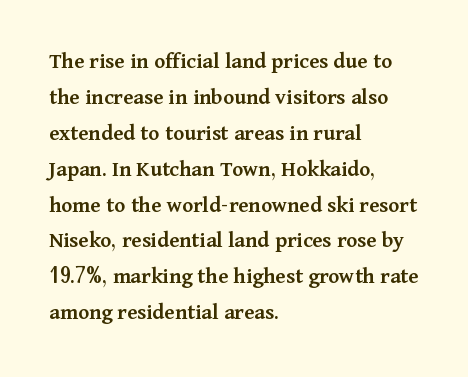
{"italic": "no", "bold": "semi", "underline": "no", "align": "left", "line_spacing": "normal", "line_spacing_ratio": 1.56, "letter_spacing": "normal", "letter_spacing_em": 0.0, "glyph_px": 23}
